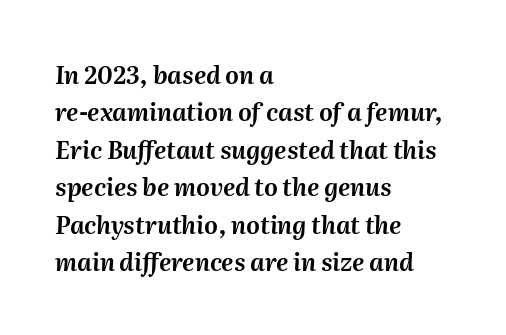
Q: Is the text italic (slanted)? A: Yes, it leans right by about 2 degrees.
Q: Is the text underlined? A: No.
Q: How is the paragraph aligned? A: Left-aligned.
Q: Is the spacing between letters normal or unusually wide? A: Normal.
Q: Is the spacing between lines tight, normal or loose? A: Normal.
